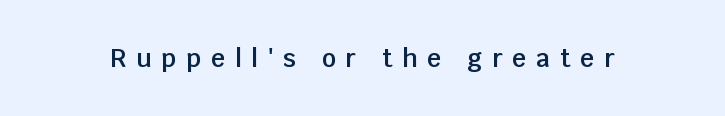
{"italic": "no", "bold": "semi", "underline": "no", "letter_spacing": "wide", "letter_spacing_em": 0.39, "glyph_px": 25}
